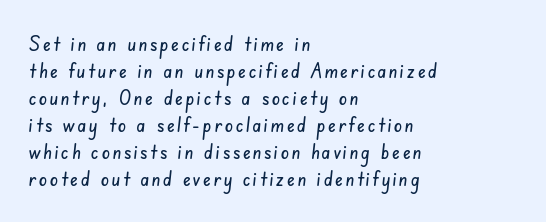
Q: Is the text underlined? A: No.
Q: How is the paragraph aligned? A: Left-aligned.
Q: Is the spacing between lines tight, normal or loose? A: Normal.
